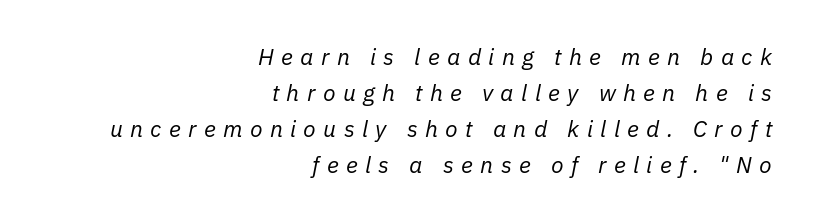
{"italic": "yes", "lean": "right", "slant_degrees": 11, "bold": "no", "underline": "no", "align": "right", "line_spacing": "normal", "line_spacing_ratio": 1.56, "letter_spacing": "wide", "letter_spacing_em": 0.32, "glyph_px": 23}
